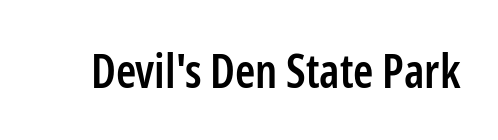
{"serif": "no", "italic": "no", "bold": "semi", "weight": "semibold", "width": "condensed", "stroke_contrast": "low", "x_height": "medium", "monospaced": "no", "underline": "no", "letter_spacing": "normal", "letter_spacing_em": 0.0, "glyph_px": 46}
